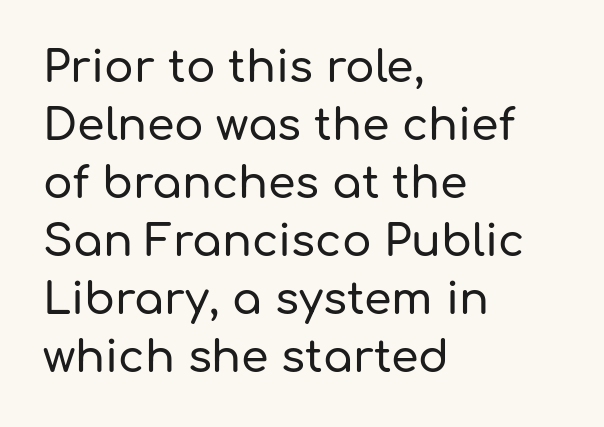
{"serif": "no", "italic": "no", "width": "normal", "stroke_contrast": "low", "x_height": "medium", "monospaced": "no", "underline": "no", "align": "left", "line_spacing": "normal", "line_spacing_ratio": 1.32, "letter_spacing": "normal", "letter_spacing_em": 0.0, "glyph_px": 44}
